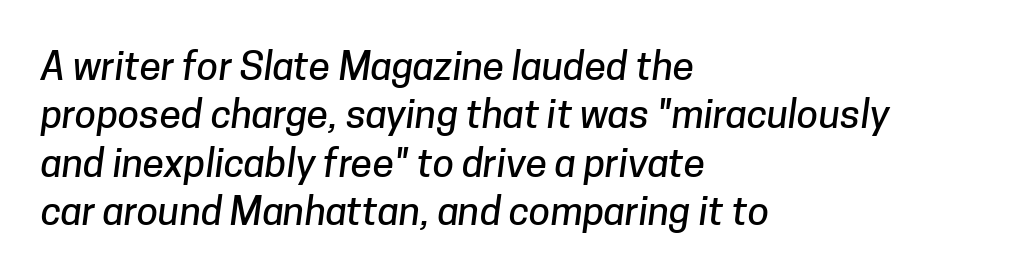
The image shows 39 px sans-serif type; set left-aligned, line spacing 1.24x, normal letter spacing, not underlined; low stroke contrast and a medium x-height.
